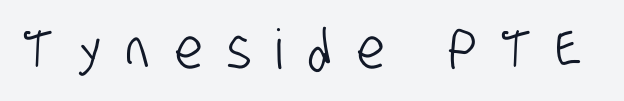
Q: Is the typeface a serif or a sans-serif typeface? A: Sans-serif.
Q: Is the text underlined? A: No.
Q: Is the spacing between letters normal or unusually wide? A: Unusually wide.
Q: Width (condensed, normal, or wide)? A: Condensed.
Q: Stroke contrast? A: Low.
Q: x-height? A: Large.
Q: Monospaced? A: No.
